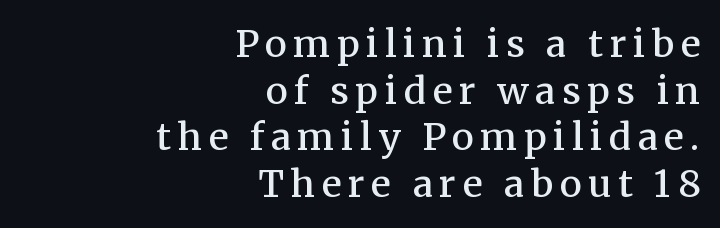
This is serif lettering, the kind often seen in printed books. The compositor pushed each line to the right boundary. Posture: upright roman. Quick note: interline space is typical. A bare baseline throughout the passage. These lines are rendered in a variable-pitch font.
